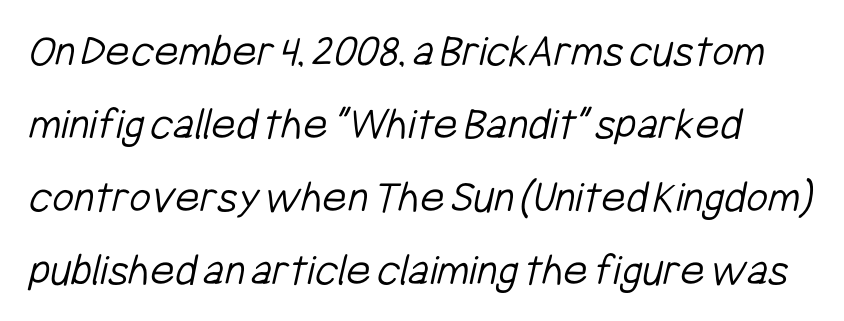
The image shows 47 px light, condensed sans-serif type; set normal line spacing (1.55x), normal letter spacing, not underlined; low stroke contrast and a medium x-height.
